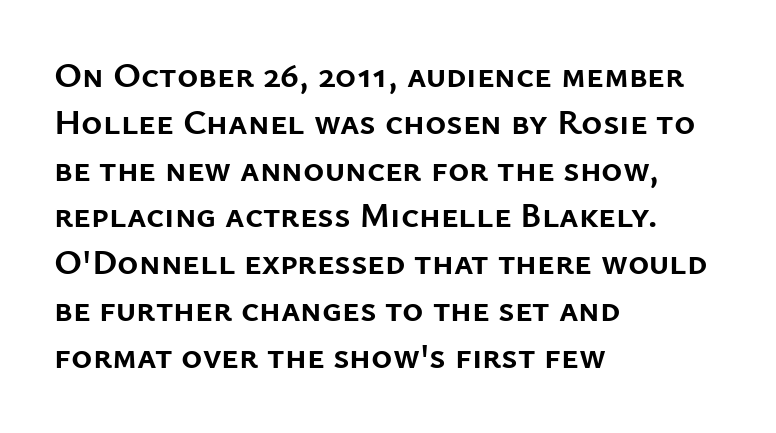
{"serif": "no", "italic": "no", "bold": "yes", "weight": "semibold", "width": "normal", "stroke_contrast": "low", "x_height": "medium", "monospaced": "no", "underline": "no", "align": "left", "line_spacing": "normal", "line_spacing_ratio": 1.3, "letter_spacing": "normal", "letter_spacing_em": 0.0, "glyph_px": 36}
